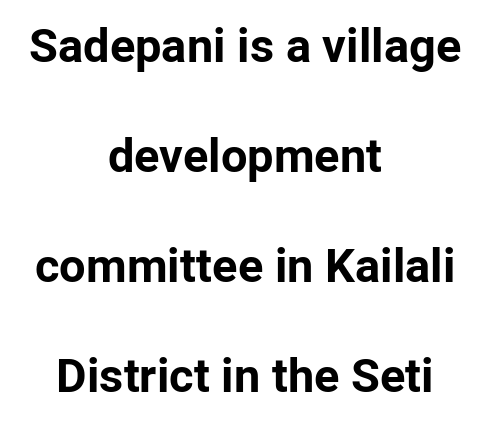
The image shows 47 px bold sans-serif type, upright; set centered, loose line spacing (2.34x), normal letter spacing, not underlined; low stroke contrast and a medium x-height.
